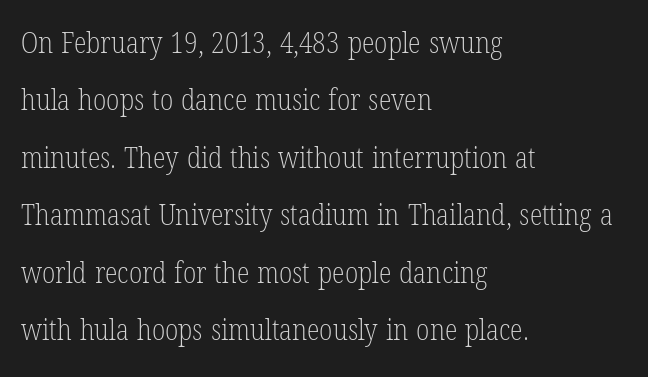
The image shows 29 px light, condensed serif type, upright; set left-aligned, loose line spacing (1.98x), normal letter spacing, not underlined; low stroke contrast and a medium x-height.
